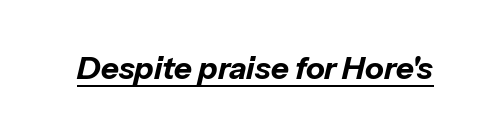
The image shows 31 px bold type, italic (leaning right); set normal letter spacing, underlined; low stroke contrast and a medium x-height.
